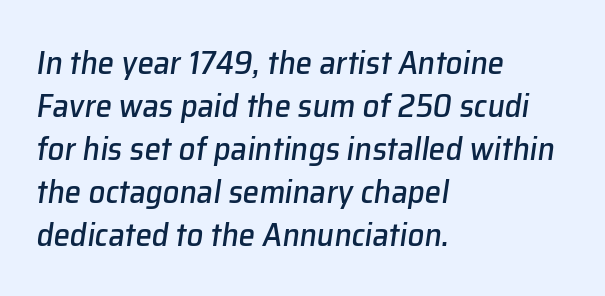
The image shows 33 px text type, italic (leaning right); set left-aligned, normal line spacing (1.3x), normal letter spacing, not underlined; low stroke contrast and a medium x-height.
